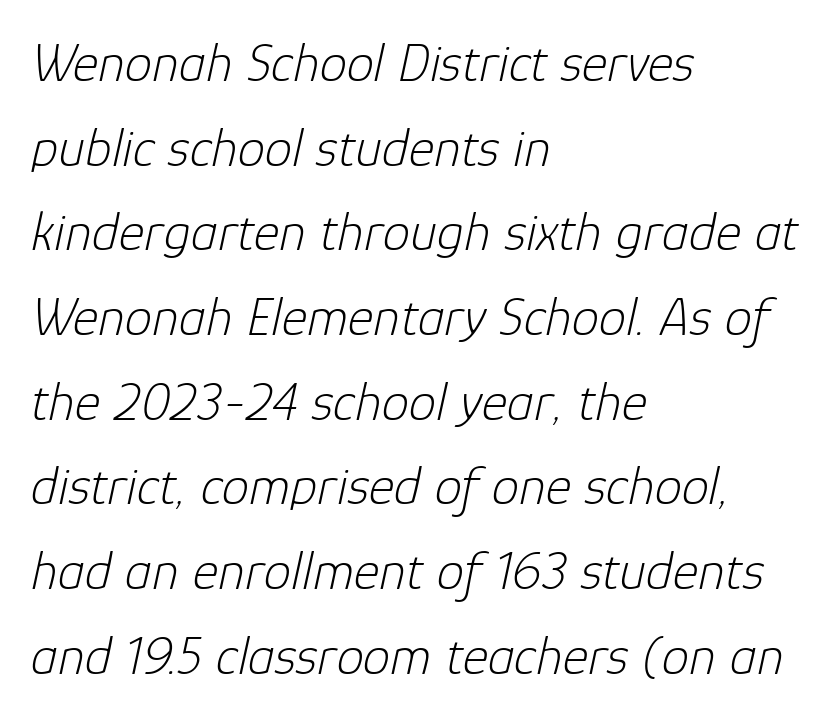
{"italic": "yes", "lean": "right", "slant_degrees": 12, "bold": "no", "weight": "light", "width": "normal", "stroke_contrast": "low", "x_height": "medium", "monospaced": "no", "underline": "no", "align": "left", "line_spacing": "normal", "line_spacing_ratio": 1.54, "letter_spacing": "normal", "letter_spacing_em": 0.0, "glyph_px": 55}
